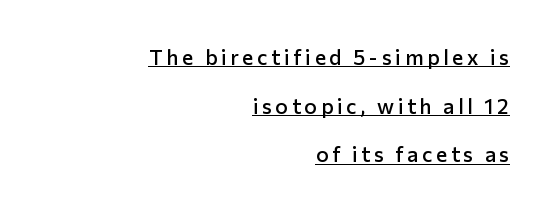
{"italic": "no", "bold": "semi", "underline": "yes", "align": "right", "line_spacing": "loose", "line_spacing_ratio": 2.32, "glyph_px": 21}
